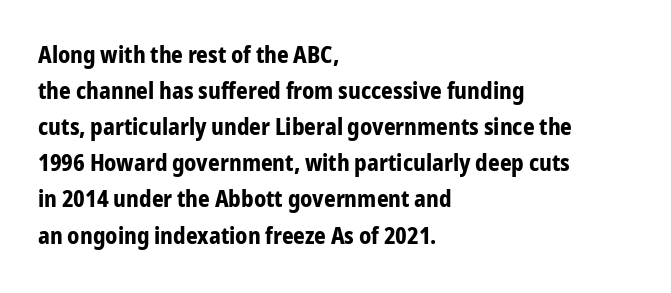
The image shows 23 px bold type, upright; set left-aligned, normal line spacing (1.57x), normal letter spacing, not underlined.
